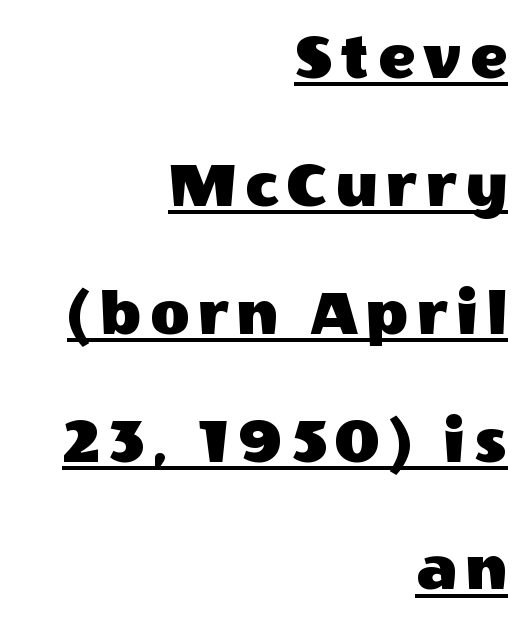
The image shows 68 px sans-serif type, upright; set right-aligned, line spacing 1.88x, underlined; a large x-height.
